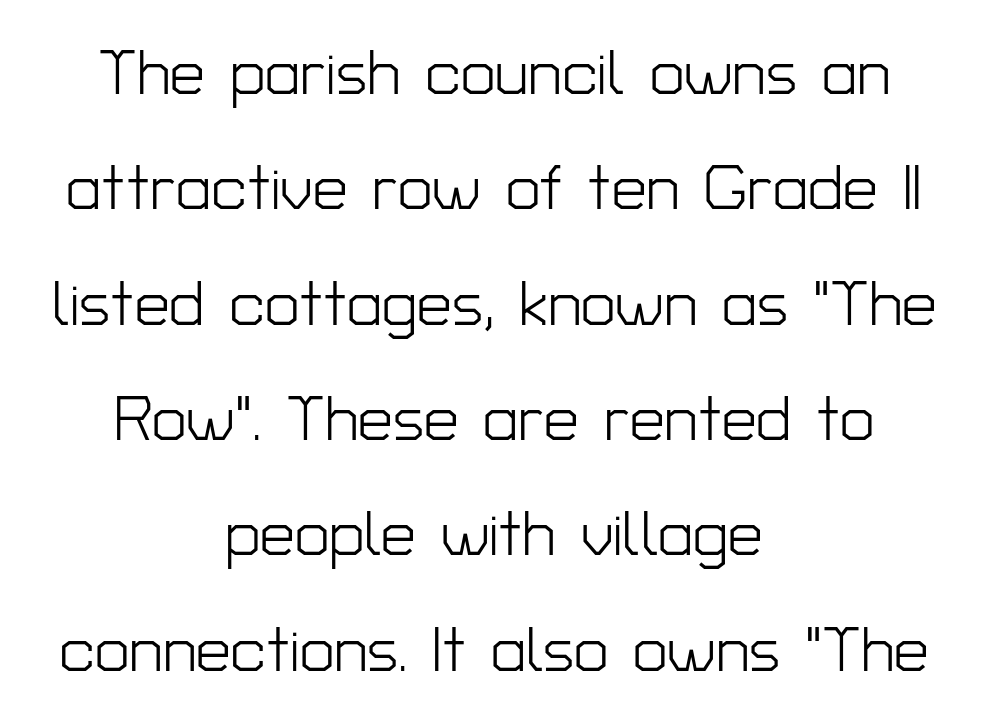
The image shows 62 px light sans-serif type, upright; set centered, line spacing 1.86x, normal letter spacing, not underlined; low stroke contrast and a medium x-height.
